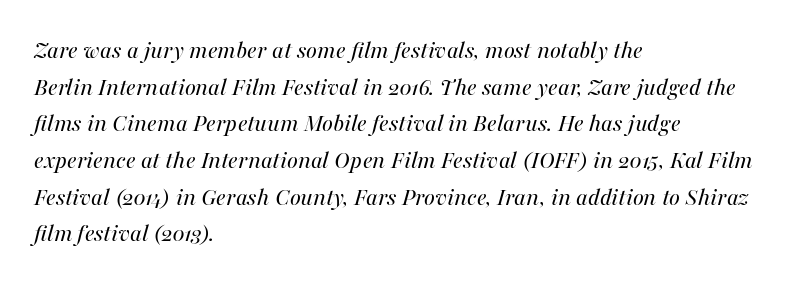
{"italic": "yes", "lean": "right", "slant_degrees": 16, "bold": "no", "underline": "no", "align": "left", "line_spacing": "normal", "line_spacing_ratio": 1.41, "letter_spacing": "normal", "letter_spacing_em": 0.0, "glyph_px": 26}
